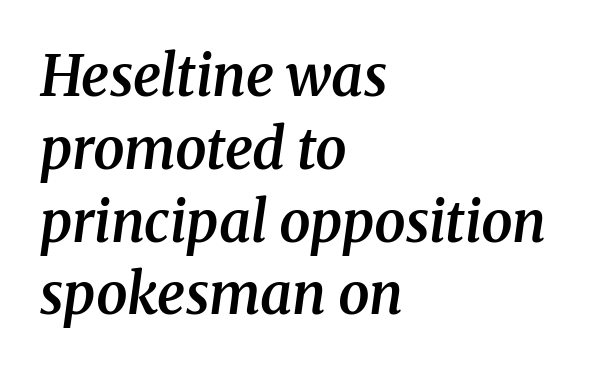
Q: Is the text bold? A: Semi-bold.
Q: Is the text italic (slanted)? A: Yes, it leans right by about 8 degrees.
Q: Is the typeface a serif or a sans-serif typeface? A: Serif.
Q: Is the text underlined? A: No.
Q: How is the paragraph aligned? A: Left-aligned.
Q: Is the spacing between letters normal or unusually wide? A: Normal.
Q: Is the spacing between lines tight, normal or loose? A: Normal.
Q: Width (condensed, normal, or wide)? A: Normal.
Q: Stroke contrast? A: Medium.
Q: x-height? A: Medium.
Q: Monospaced? A: No.
